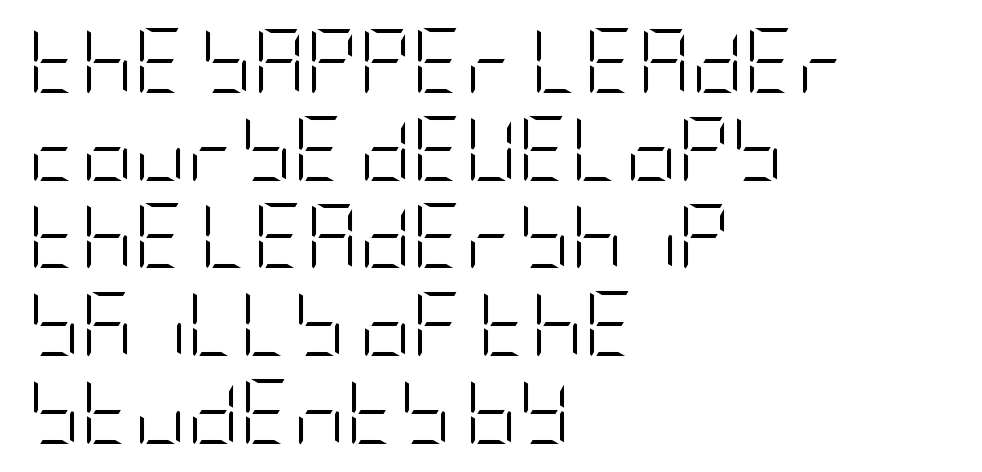
Q: Is the text bold? A: No.
Q: Is the text italic (slanted)? A: No, it is upright.
Q: Is the typeface a serif or a sans-serif typeface? A: Sans-serif.
Q: Is the text underlined? A: No.
Q: How is the paragraph aligned? A: Left-aligned.
Q: Is the spacing between letters normal or unusually wide? A: Normal.
Q: Is the spacing between lines tight, normal or loose? A: Normal.
Q: Width (condensed, normal, or wide)? A: Condensed.
Q: Stroke contrast? A: Low.
Q: x-height? A: Large.
